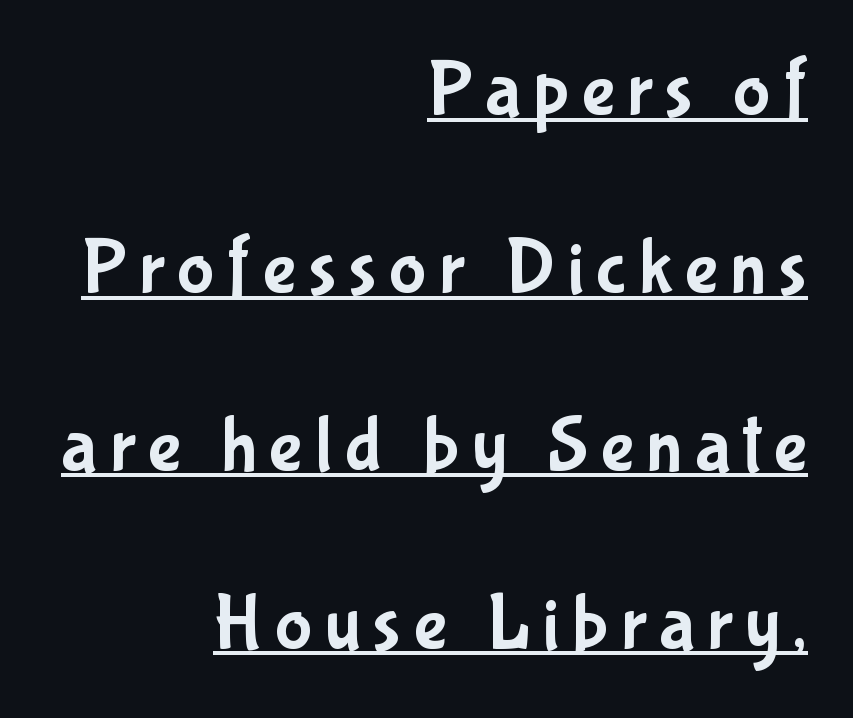
{"serif": "no", "italic": "no", "width": "condensed", "stroke_contrast": "low", "x_height": "medium", "monospaced": "no", "underline": "yes", "align": "right", "line_spacing": "loose", "line_spacing_ratio": 2.28, "glyph_px": 78}
